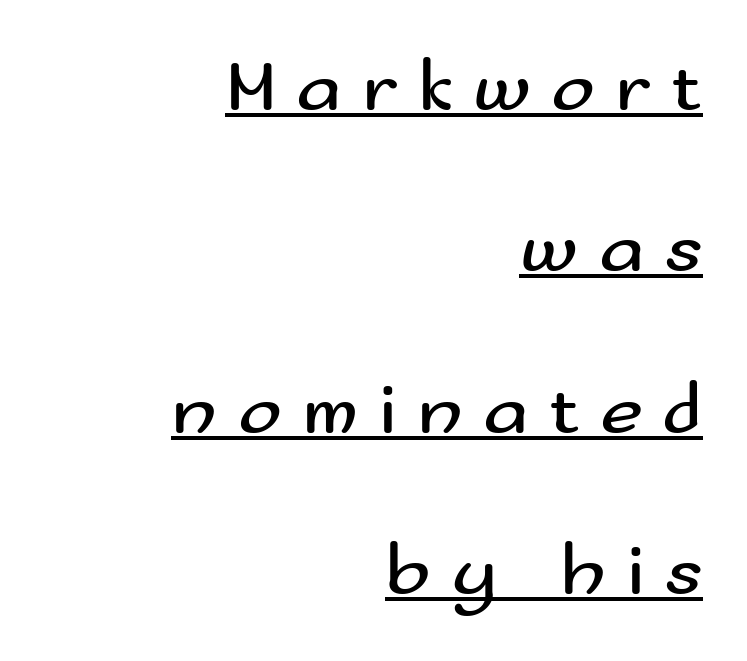
The image shows 74 px regular-weight, wide sans-serif type, upright; set right-aligned, loose line spacing (2.18x), unusually wide letter spacing (+0.27 em), underlined; medium stroke contrast and a small x-height.
